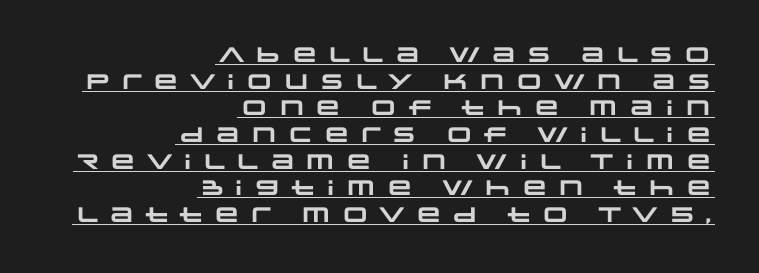
The image shows 21 px bold type; set right-aligned, normal line spacing (1.27x), unusually wide letter spacing (+0.24 em), underlined.
